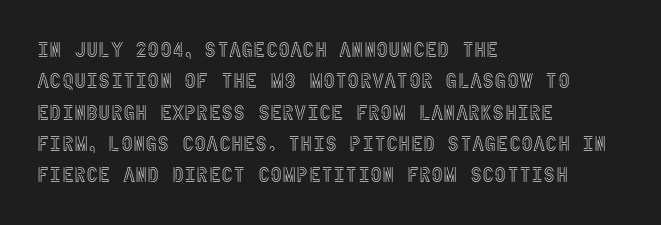
The compositor pushed each line to the left boundary. The designer left line spacing at the default. The rendering keeps characters at their native spacing. No italicization has been applied; the sample stays upright. Clear beneath every line of the passage.
